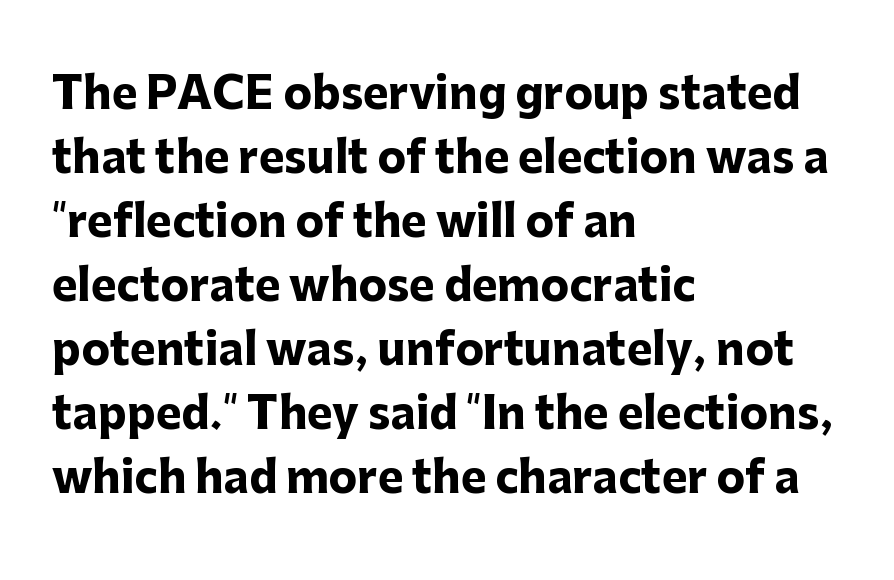
Q: Is the text bold? A: Yes.
Q: Is the text italic (slanted)? A: No, it is upright.
Q: Is the typeface a serif or a sans-serif typeface? A: Sans-serif.
Q: Is the text underlined? A: No.
Q: How is the paragraph aligned? A: Left-aligned.
Q: Is the spacing between letters normal or unusually wide? A: Normal.
Q: Is the spacing between lines tight, normal or loose? A: Normal.
Q: Width (condensed, normal, or wide)? A: Normal.
Q: Stroke contrast? A: Low.
Q: x-height? A: Medium.
Q: Monospaced? A: No.
